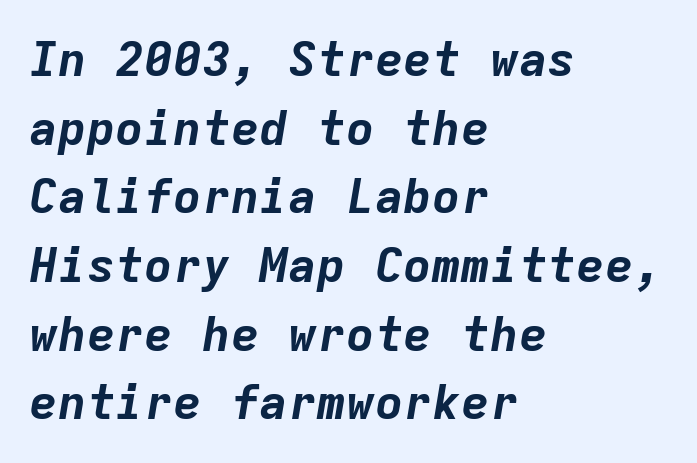
{"italic": "yes", "lean": "right", "slant_degrees": 9, "bold": "yes", "weight": "bold", "width": "normal", "stroke_contrast": "low", "x_height": "medium", "monospaced": "yes", "underline": "no", "align": "left", "line_spacing": "normal", "line_spacing_ratio": 1.43, "letter_spacing": "normal", "letter_spacing_em": 0.0, "glyph_px": 48}
